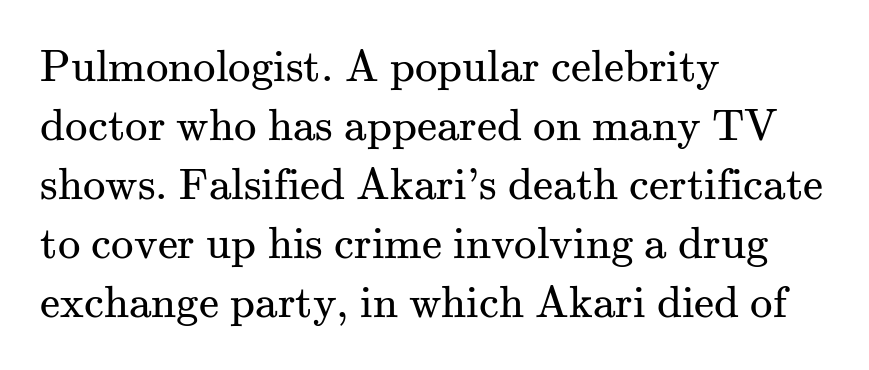
The text block is weighted toward the left margin, trailing off unevenly rightward. This rendering features lettering with no underline. Whoever set this chose a conventional vertical rhythm. Posture: vertical.
